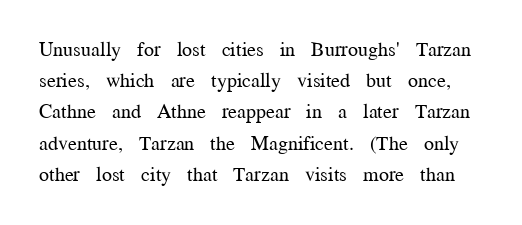
Q: Is the text bold? A: No.
Q: Is the text italic (slanted)? A: No, it is upright.
Q: Is the text underlined? A: No.
Q: Is the spacing between letters normal or unusually wide? A: Normal.
Q: Is the spacing between lines tight, normal or loose? A: Normal.
